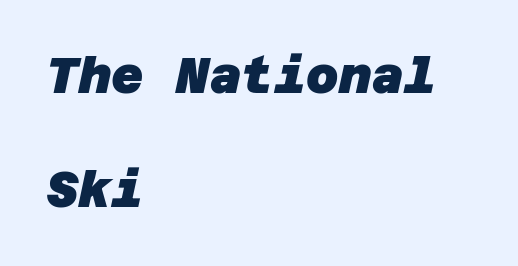
The image shows 50 px heavy sans-serif type; set left-aligned, loose line spacing (2.29x), normal letter spacing, not underlined; low stroke contrast and a large x-height.
